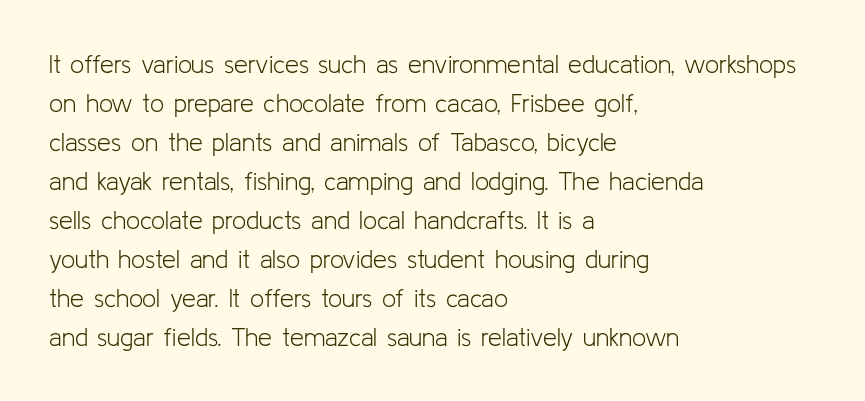
The space between consecutive lines is moderate. In terms of letterspacing, this is plain default setting. This rendering features lettering with no underline. Is the stroke heavy? The answer is a plain regular-or-lighter.
